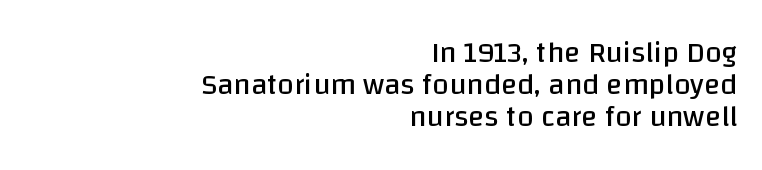
Q: Is the text bold? A: No.
Q: Is the text italic (slanted)? A: No, it is upright.
Q: Is the typeface a serif or a sans-serif typeface? A: Sans-serif.
Q: Is the text underlined? A: No.
Q: How is the paragraph aligned? A: Right-aligned.
Q: Is the spacing between letters normal or unusually wide? A: Normal.
Q: Is the spacing between lines tight, normal or loose? A: Tight.
Q: Width (condensed, normal, or wide)? A: Normal.
Q: Stroke contrast? A: Low.
Q: x-height? A: Large.
Q: Monospaced? A: No.
